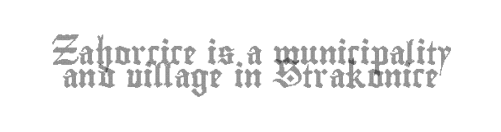
The image shows 23 px text type, upright; set tight line spacing (1.0x), normal letter spacing, not underlined.
